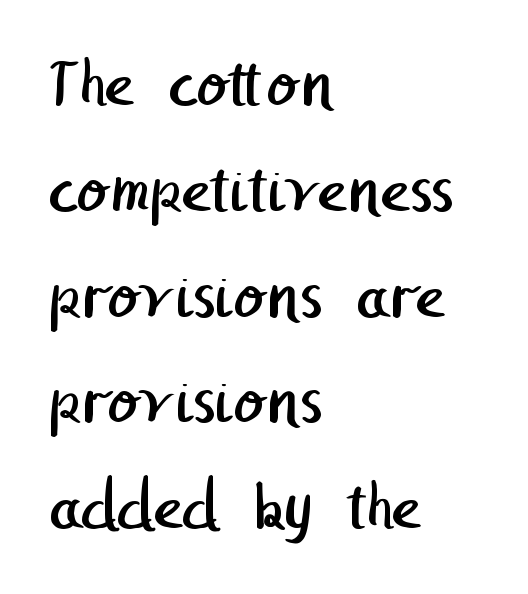
The image shows 71 px regular-weight sans-serif type; set left-aligned, normal line spacing (1.49x), normal letter spacing, not underlined; low stroke contrast and a medium x-height.
